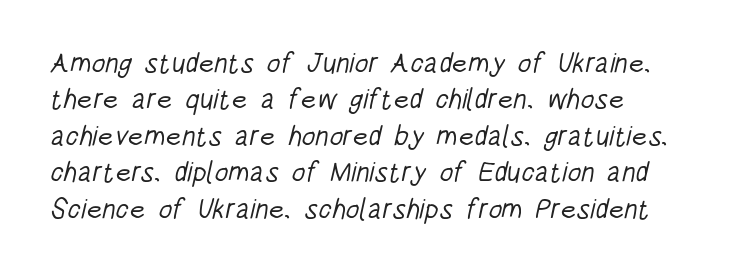
Q: Is the text bold? A: No.
Q: Is the typeface a serif or a sans-serif typeface? A: Sans-serif.
Q: Is the text underlined? A: No.
Q: Is the spacing between letters normal or unusually wide? A: Normal.
Q: Is the spacing between lines tight, normal or loose? A: Normal.
Q: Width (condensed, normal, or wide)? A: Condensed.
Q: Stroke contrast? A: Low.
Q: x-height? A: Large.
Q: Monospaced? A: No.
